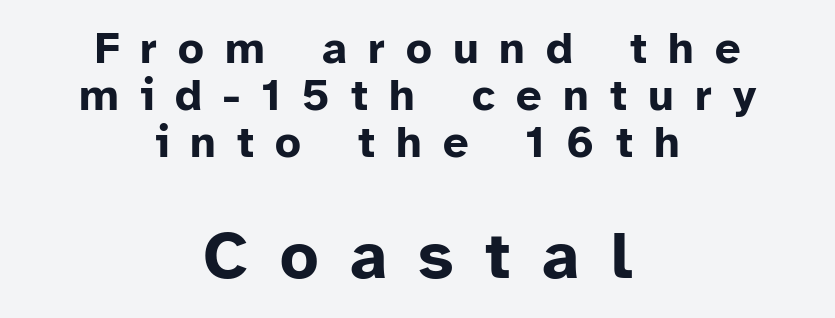
Q: Is the text bold? A: Yes.
Q: Is the text italic (slanted)? A: No, it is upright.
Q: Is the typeface a serif or a sans-serif typeface? A: Sans-serif.
Q: Is the text underlined? A: No.
Q: How is the paragraph aligned? A: Centered.
Q: Is the spacing between letters normal or unusually wide? A: Unusually wide.
Q: Is the spacing between lines tight, normal or loose? A: Tight.
Q: Which block of text is set in a larger size, the first (top) or the second (bottom)? A: The second (bottom) one.
Q: Width (condensed, normal, or wide)? A: Normal.
Q: Stroke contrast? A: Low.
Q: x-height? A: Medium.
Q: Monospaced? A: No.
